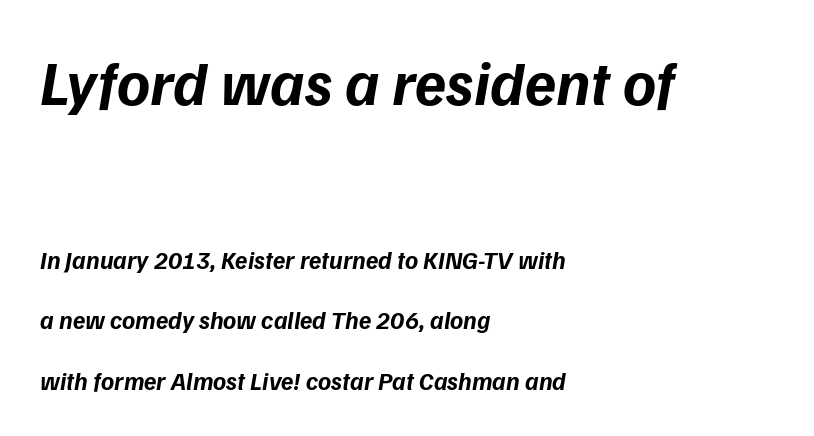
Q: Is the text bold? A: Yes.
Q: Is the text italic (slanted)? A: Yes, it leans right by about 9 degrees.
Q: Is the text underlined? A: No.
Q: How is the paragraph aligned? A: Left-aligned.
Q: Is the spacing between letters normal or unusually wide? A: Normal.
Q: Is the spacing between lines tight, normal or loose? A: Loose.
Q: Which block of text is set in a larger size, the first (top) or the second (bottom)? A: The first (top) one.
Q: Width (condensed, normal, or wide)? A: Normal.
Q: Stroke contrast? A: Low.
Q: x-height? A: Medium.
Q: Monospaced? A: No.
